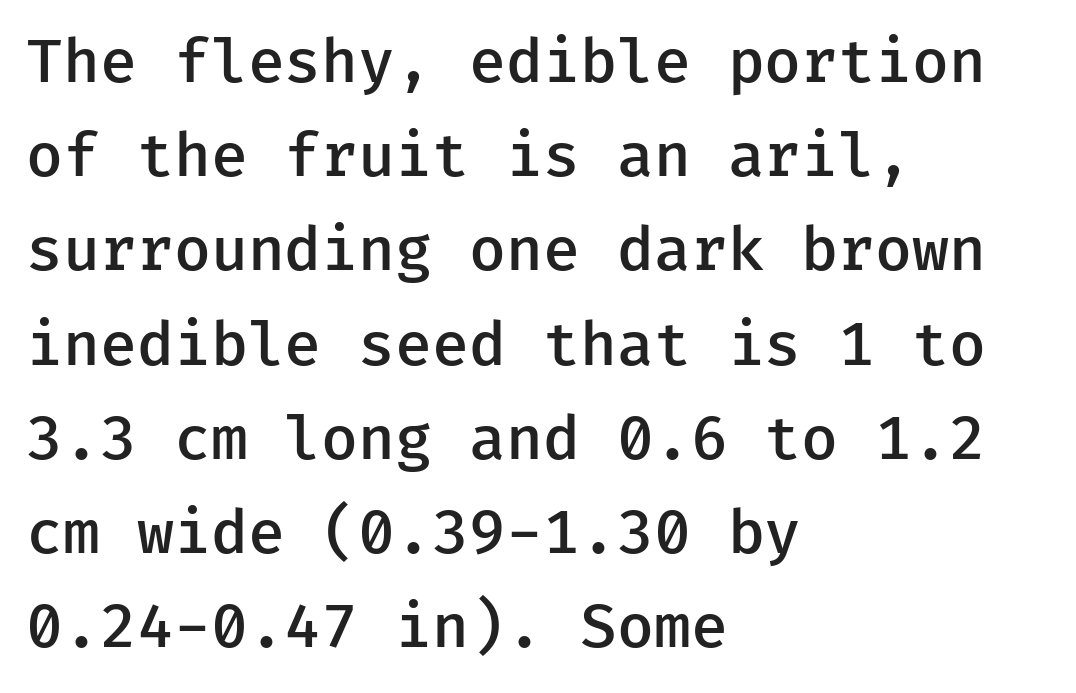
The image shows 60 px semibold sans-serif type, upright, monospaced; set left-aligned, normal line spacing (1.57x), normal letter spacing, not underlined; low stroke contrast and a medium x-height.
